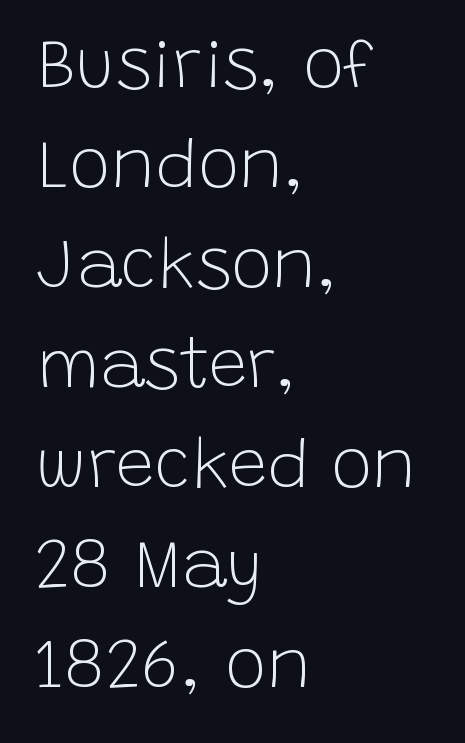
The image shows 69 px light sans-serif type, upright; set left-aligned, normal line spacing (1.45x), normal letter spacing, not underlined; low stroke contrast and a large x-height.
